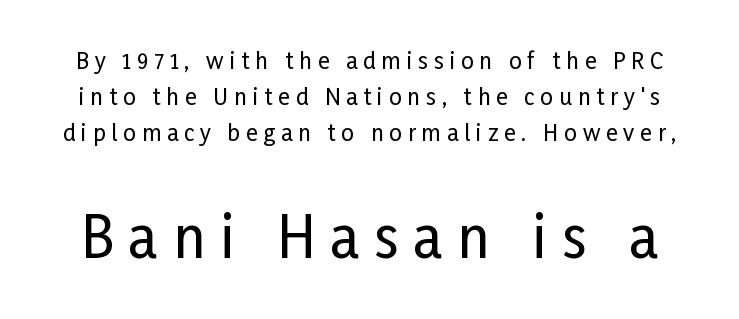
{"serif": "no", "italic": "no", "width": "condensed", "stroke_contrast": "low", "x_height": "medium", "monospaced": "no", "underline": "no", "line_spacing": "normal", "line_spacing_ratio": 1.64, "letter_spacing": "wide", "letter_spacing_em": 0.27, "larger_block": "second", "size_ratio": 2.55, "glyph_px": 56}
